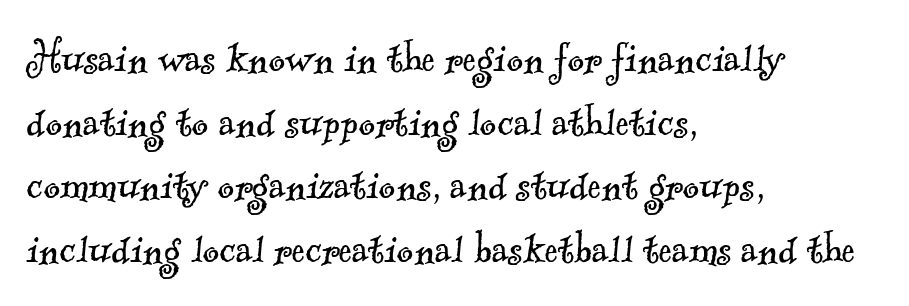
The image shows 51 px light serif type; set left-aligned, normal line spacing (1.25x), normal letter spacing, not underlined; a small x-height.
